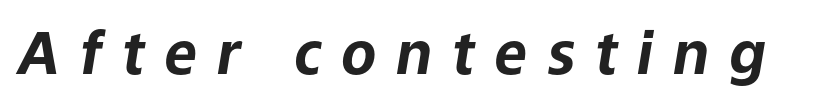
Plenty of ink on the page — the face is bold. Character widths vary here, with narrow letters taking less room than wide ones. The glyphs are unaccompanied by any horizontal stroke below them. Short note: letters widely spaced. A typesetter would mark this as italic.
